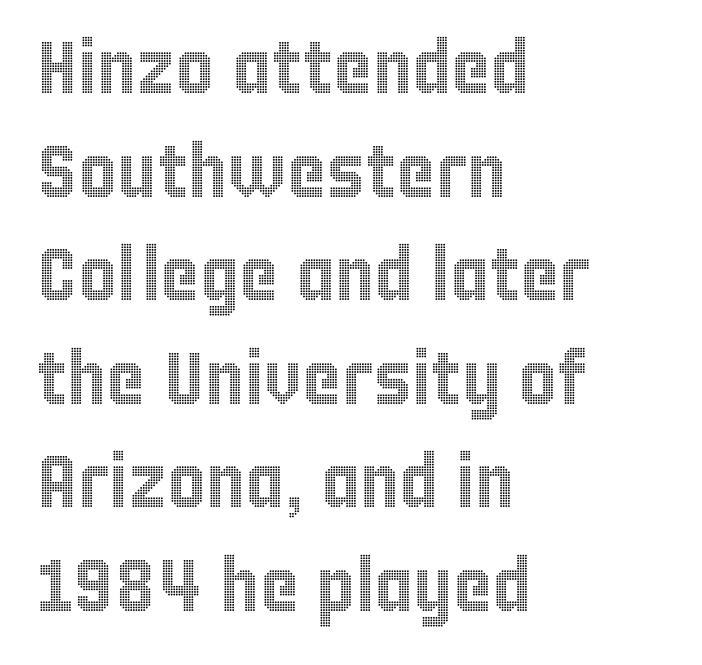
{"italic": "no", "width": "condensed", "x_height": "large", "monospaced": "no", "underline": "no", "align": "left", "line_spacing": "normal", "line_spacing_ratio": 1.4, "letter_spacing": "normal", "letter_spacing_em": 0.0, "glyph_px": 74}
